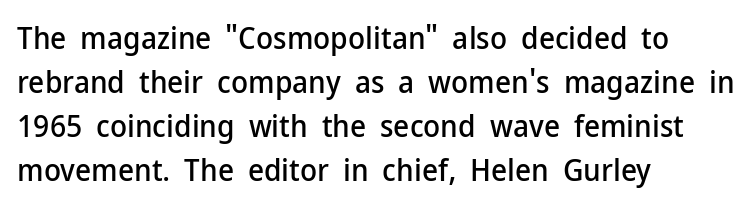
{"serif": "no", "italic": "no", "width": "normal", "stroke_contrast": "low", "x_height": "medium", "monospaced": "no", "underline": "no", "align": "left", "line_spacing": "normal", "line_spacing_ratio": 1.42, "letter_spacing": "normal", "letter_spacing_em": 0.0, "glyph_px": 31}
